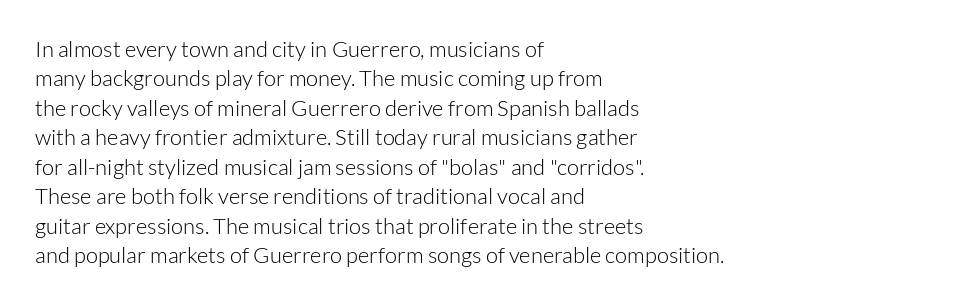
{"italic": "no", "bold": "no", "underline": "no", "align": "left", "line_spacing": "normal", "line_spacing_ratio": 1.34, "letter_spacing": "normal", "letter_spacing_em": 0.0, "glyph_px": 22}
